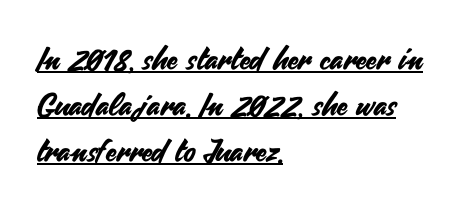
{"serif": "no", "width": "normal", "stroke_contrast": "medium", "x_height": "small", "monospaced": "no", "underline": "yes", "align": "left", "line_spacing": "normal", "line_spacing_ratio": 1.48, "letter_spacing": "normal", "letter_spacing_em": 0.0, "glyph_px": 31}
